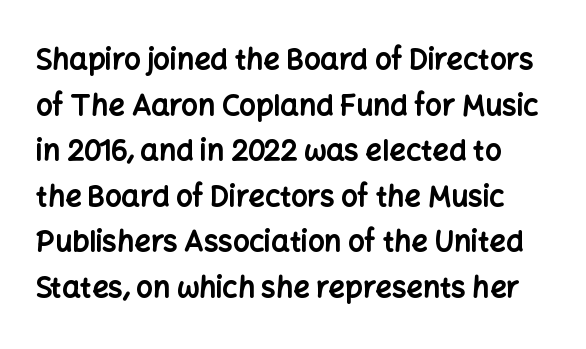
{"serif": "no", "italic": "no", "bold": "yes", "weight": "bold", "width": "normal", "stroke_contrast": "low", "x_height": "medium", "monospaced": "no", "underline": "no", "line_spacing": "normal", "line_spacing_ratio": 1.57, "letter_spacing": "normal", "letter_spacing_em": 0.0, "glyph_px": 29}
